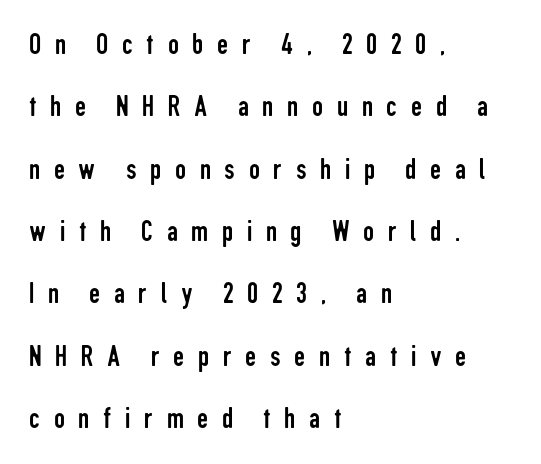
Q: Is the text bold? A: No.
Q: Is the text italic (slanted)? A: No, it is upright.
Q: Is the typeface a serif or a sans-serif typeface? A: Sans-serif.
Q: Is the text underlined? A: No.
Q: How is the paragraph aligned? A: Left-aligned.
Q: Is the spacing between letters normal or unusually wide? A: Unusually wide.
Q: Is the spacing between lines tight, normal or loose? A: Loose.
Q: Width (condensed, normal, or wide)? A: Condensed.
Q: Stroke contrast? A: Low.
Q: x-height? A: Medium.
Q: Monospaced? A: No.
